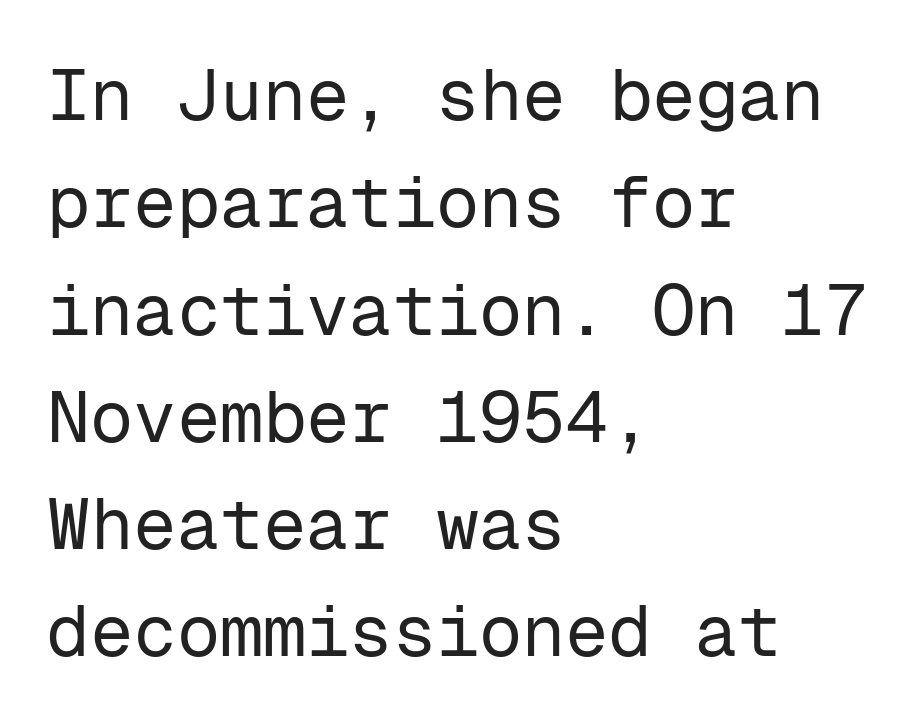
Q: Is the text bold? A: No.
Q: Is the text italic (slanted)? A: No, it is upright.
Q: Is the typeface a serif or a sans-serif typeface? A: Sans-serif.
Q: Is the text underlined? A: No.
Q: How is the paragraph aligned? A: Left-aligned.
Q: Is the spacing between letters normal or unusually wide? A: Normal.
Q: Is the spacing between lines tight, normal or loose? A: Normal.
Q: Width (condensed, normal, or wide)? A: Normal.
Q: Stroke contrast? A: Low.
Q: x-height? A: Medium.
Q: Monospaced? A: Yes.
